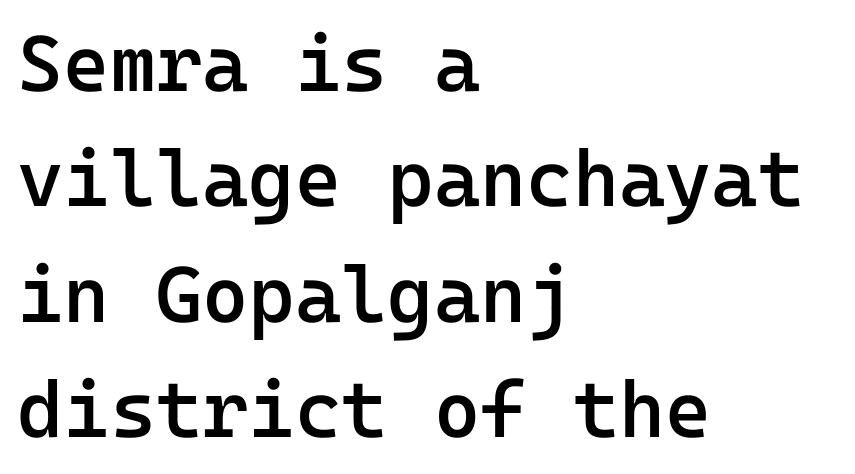
The image shows 79 px semibold sans-serif type, upright, monospaced; set left-aligned, normal line spacing (1.46x), normal letter spacing, not underlined; low stroke contrast and a medium x-height.
